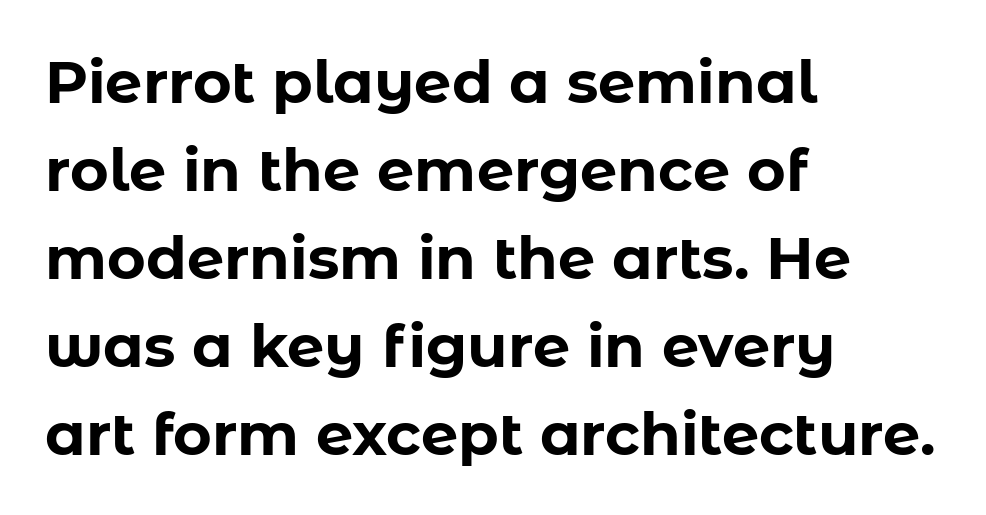
The image shows 59 px bold sans-serif type, upright; set left-aligned, normal line spacing (1.49x), normal letter spacing, not underlined; low stroke contrast and a medium x-height.
